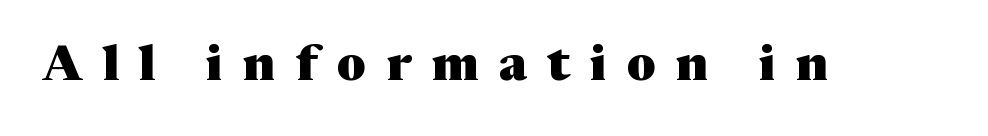
{"serif": "yes", "italic": "no", "bold": "yes", "weight": "heavy", "width": "normal", "stroke_contrast": "medium", "x_height": "medium", "monospaced": "no", "underline": "no", "letter_spacing": "wide", "letter_spacing_em": 0.41, "glyph_px": 49}
